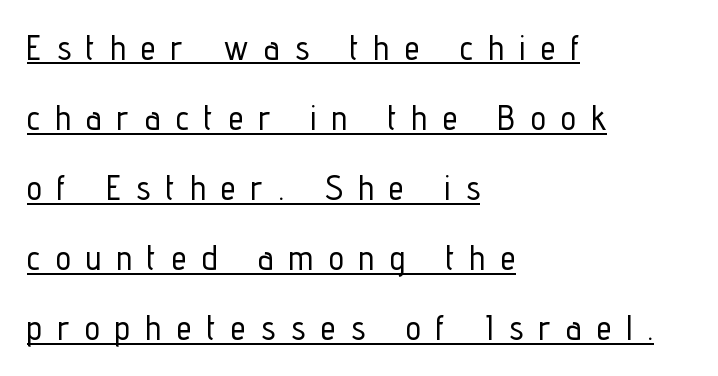
Q: Is the text italic (slanted)? A: No, it is upright.
Q: Is the typeface a serif or a sans-serif typeface? A: Sans-serif.
Q: Is the text underlined? A: Yes.
Q: How is the paragraph aligned? A: Left-aligned.
Q: Is the spacing between letters normal or unusually wide? A: Unusually wide.
Q: Is the spacing between lines tight, normal or loose? A: Loose.
Q: Width (condensed, normal, or wide)? A: Condensed.
Q: Stroke contrast? A: Low.
Q: x-height? A: Medium.
Q: Monospaced? A: No.
